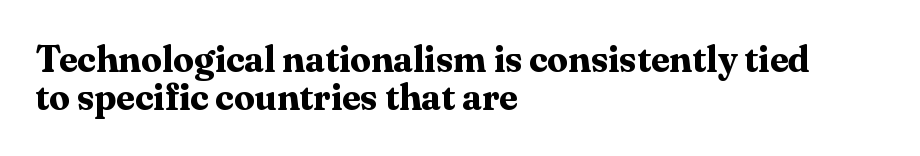
Very little white space separates one row of letters from the next. The rendering anchors every line to the left-hand side. Students, note that the glyphs here touch the page at normal intervals. The letters are bold, with thick, heavy strokes.
